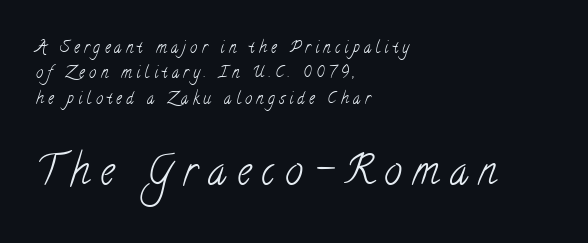
Q: Is the text bold? A: No.
Q: Is the typeface a serif or a sans-serif typeface? A: Serif.
Q: Is the text underlined? A: No.
Q: How is the paragraph aligned? A: Left-aligned.
Q: Is the spacing between letters normal or unusually wide? A: Unusually wide.
Q: Is the spacing between lines tight, normal or loose? A: Normal.
Q: Which block of text is set in a larger size, the first (top) or the second (bottom)? A: The second (bottom) one.
Q: Width (condensed, normal, or wide)? A: Condensed.
Q: Stroke contrast? A: Low.
Q: x-height? A: Small.
Q: Monospaced? A: No.
